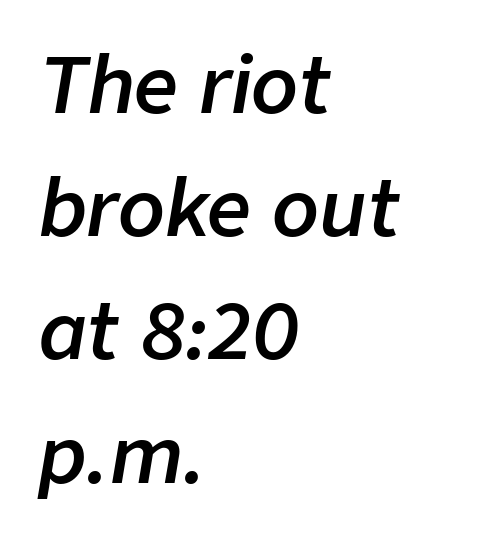
Q: Is the text bold? A: Semi-bold.
Q: Is the text italic (slanted)? A: Yes, it leans right by about 9 degrees.
Q: Is the text underlined? A: No.
Q: How is the paragraph aligned? A: Left-aligned.
Q: Is the spacing between letters normal or unusually wide? A: Normal.
Q: Is the spacing between lines tight, normal or loose? A: Normal.
Q: Width (condensed, normal, or wide)? A: Normal.
Q: Stroke contrast? A: Low.
Q: x-height? A: Medium.
Q: Monospaced? A: No.
